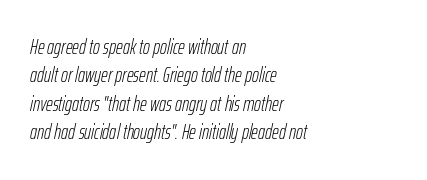
The typesetting does not lean heavy: it is not bold. Characters are canted at an angle relative to the baseline's perpendicular. The area under the type is left untouched. In CSS terms this would be text-align: left.
